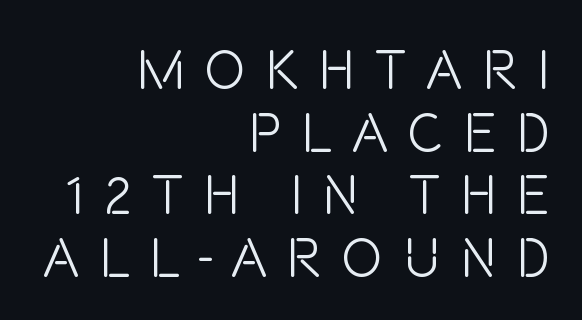
Q: Is the text bold? A: No.
Q: Is the text italic (slanted)? A: No, it is upright.
Q: Is the typeface a serif or a sans-serif typeface? A: Sans-serif.
Q: Is the text underlined? A: No.
Q: How is the paragraph aligned? A: Right-aligned.
Q: Is the spacing between letters normal or unusually wide? A: Unusually wide.
Q: Is the spacing between lines tight, normal or loose? A: Tight.
Q: Width (condensed, normal, or wide)? A: Condensed.
Q: Stroke contrast? A: Low.
Q: x-height? A: Large.
Q: Monospaced? A: No.
